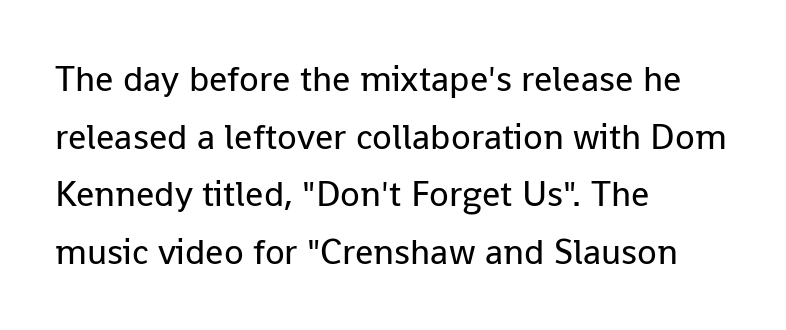
{"serif": "no", "italic": "no", "bold": "no", "weight": "regular", "width": "normal", "stroke_contrast": "low", "x_height": "medium", "monospaced": "no", "underline": "no", "align": "left", "line_spacing": "normal", "line_spacing_ratio": 1.6, "letter_spacing": "normal", "letter_spacing_em": 0.0, "glyph_px": 36}
